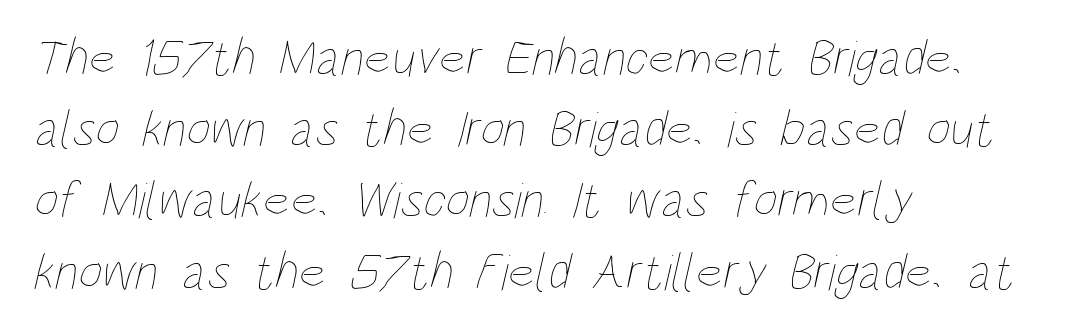
Does the copy run flush right? No — it runs flush left. Has an underline been added? It has not. The space between consecutive lines is moderate. The tracking reads as untouched default to a designer's eye.
